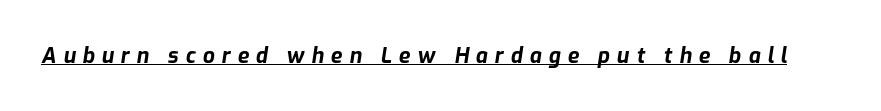
{"italic": "yes", "lean": "right", "slant_degrees": 9, "bold": "yes", "underline": "yes", "letter_spacing": "wide", "letter_spacing_em": 0.33, "glyph_px": 21}
